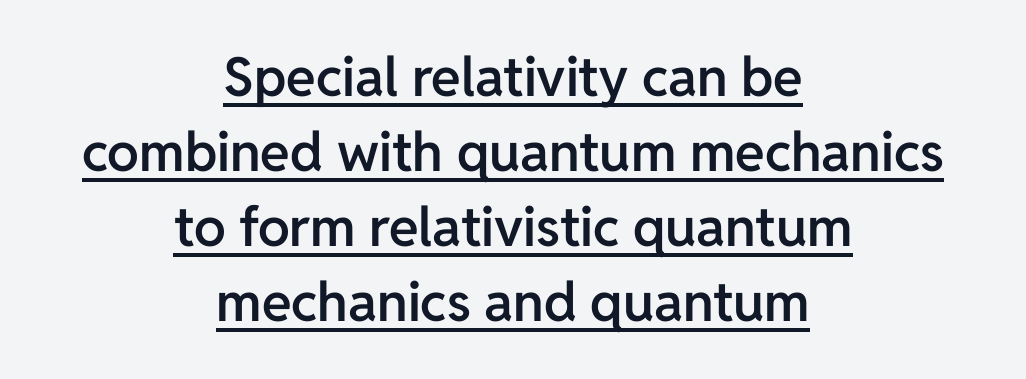
{"serif": "no", "italic": "no", "bold": "semi", "weight": "semibold", "width": "normal", "stroke_contrast": "low", "x_height": "medium", "monospaced": "no", "underline": "yes", "align": "center", "line_spacing": "normal", "line_spacing_ratio": 1.39, "letter_spacing": "normal", "letter_spacing_em": 0.0, "glyph_px": 54}
